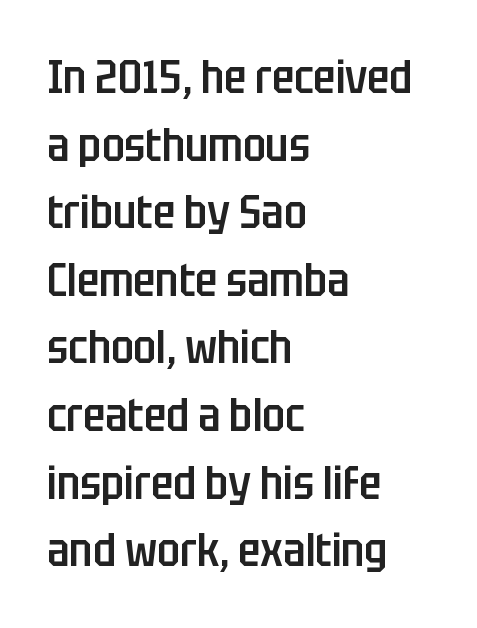
The strokes are fattened partway — semibold, not bold. Each letter keeps its own natural width here, so spacing adapts to shape. Nope, not italic — everything's standing straight. Note: no serifs on the glyphs. Clear beneath every line of the passage.
